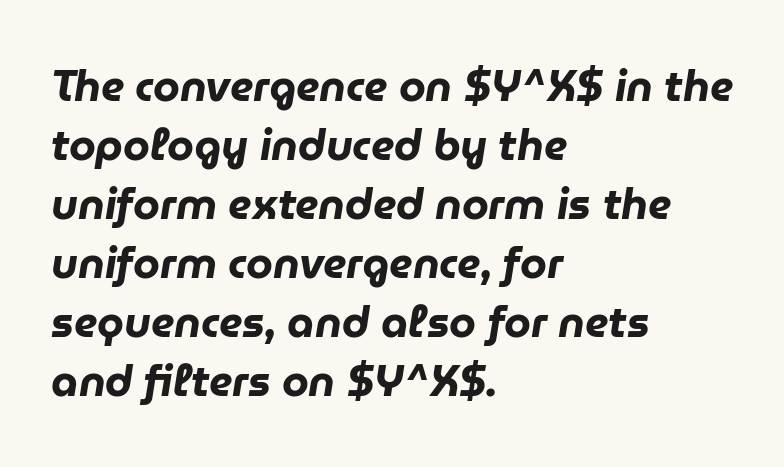
{"italic": "yes", "lean": "right", "slant_degrees": 9, "bold": "yes", "weight": "heavy", "width": "normal", "stroke_contrast": "low", "x_height": "medium", "monospaced": "no", "underline": "no", "align": "left", "line_spacing": "normal", "line_spacing_ratio": 1.37, "letter_spacing": "normal", "letter_spacing_em": 0.0, "glyph_px": 43}
